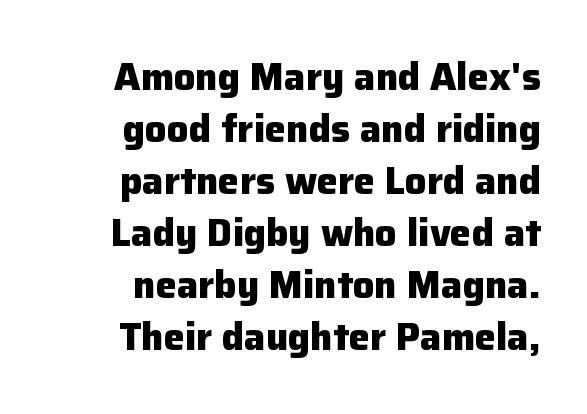
Q: Is the text bold? A: Yes.
Q: Is the text italic (slanted)? A: No, it is upright.
Q: Is the typeface a serif or a sans-serif typeface? A: Sans-serif.
Q: Is the text underlined? A: No.
Q: How is the paragraph aligned? A: Right-aligned.
Q: Is the spacing between letters normal or unusually wide? A: Normal.
Q: Is the spacing between lines tight, normal or loose? A: Normal.
Q: Width (condensed, normal, or wide)? A: Normal.
Q: Stroke contrast? A: Low.
Q: x-height? A: Medium.
Q: Monospaced? A: No.
